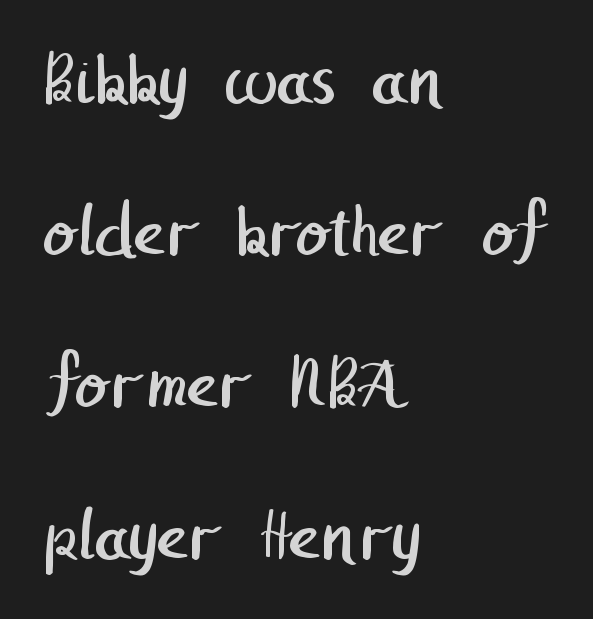
The image shows 76 px regular-weight sans-serif type; set left-aligned, loose line spacing (2.0x), normal letter spacing, not underlined; low stroke contrast and a medium x-height.
